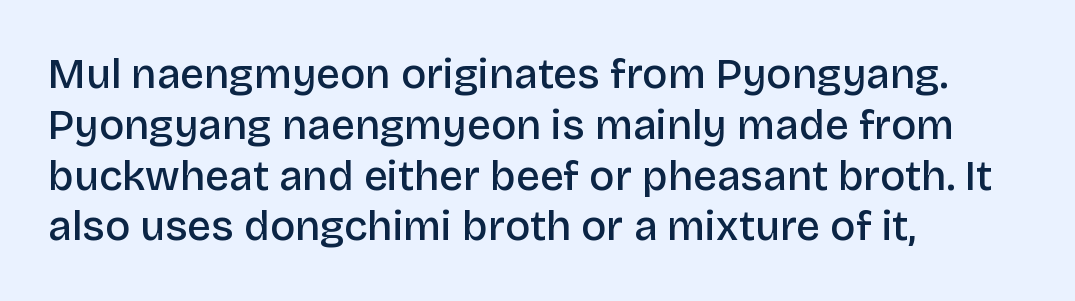
The image shows 42 px semibold sans-serif type, upright; set left-aligned, line spacing 1.21x, normal letter spacing, not underlined; low stroke contrast and a large x-height.
